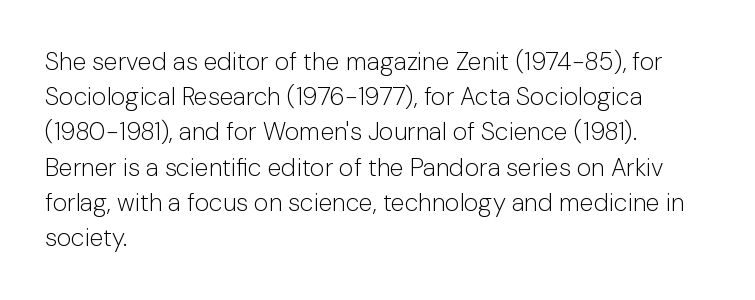
Q: Is the text bold? A: No.
Q: Is the text italic (slanted)? A: No, it is upright.
Q: Is the text underlined? A: No.
Q: How is the paragraph aligned? A: Left-aligned.
Q: Is the spacing between letters normal or unusually wide? A: Normal.
Q: Is the spacing between lines tight, normal or loose? A: Normal.
